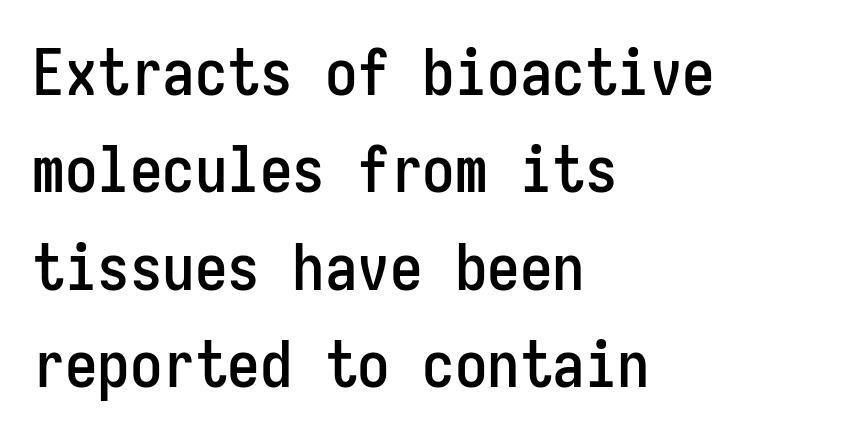
The image shows 65 px condensed sans-serif type, upright, monospaced; set left-aligned, normal line spacing (1.5x), normal letter spacing, not underlined; low stroke contrast and a medium x-height.
